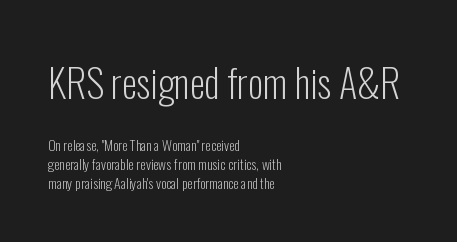
The image shows 39 px light, condensed sans-serif type, upright; set left-aligned, normal line spacing (1.36x), normal letter spacing, not underlined; the first (top) block is 2.79x larger; low stroke contrast and a medium x-height.
